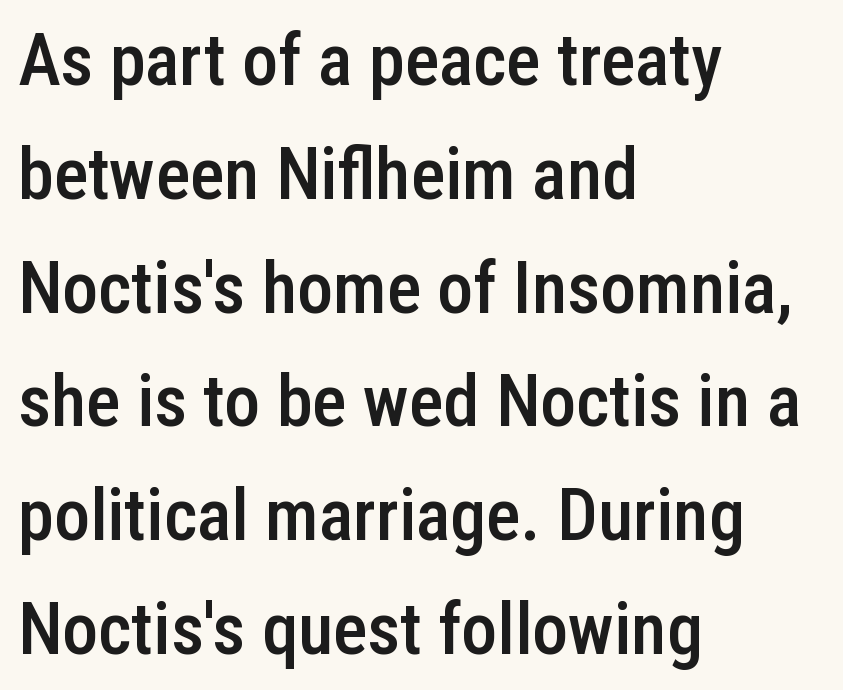
{"serif": "no", "italic": "no", "bold": "semi", "weight": "semibold", "width": "condensed", "stroke_contrast": "low", "x_height": "medium", "monospaced": "no", "underline": "no", "align": "left", "line_spacing": "normal", "line_spacing_ratio": 1.58, "letter_spacing": "normal", "letter_spacing_em": 0.0, "glyph_px": 72}
